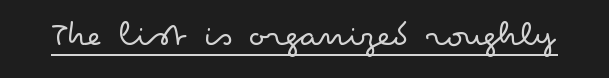
The image shows 37 px light, wide sans-serif type, upright; set normal letter spacing, underlined; low stroke contrast and a small x-height.
